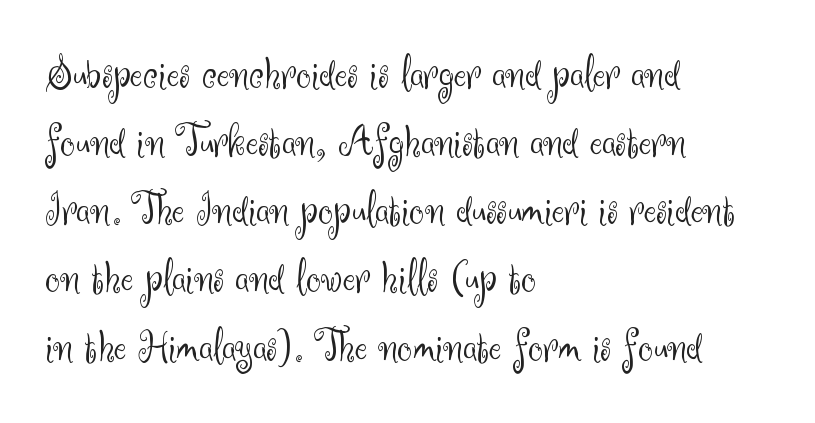
The image shows 47 px light sans-serif type, upright; set left-aligned, normal line spacing (1.45x), normal letter spacing, not underlined; medium stroke contrast and a small x-height.
